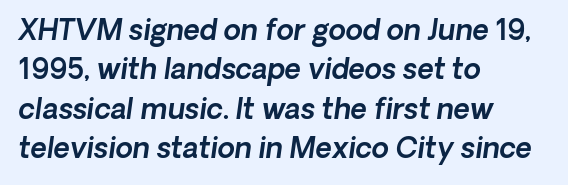
In terms of letterform style, serifs are entirely absent. The text block is weighted toward the left margin, trailing off unevenly rightward. How are the letters spaced? Ordinarily, with no added tracking. The glyphs are unaccompanied by any horizontal stroke below them. Evenly set lines give the paragraph a standard silhouette.
